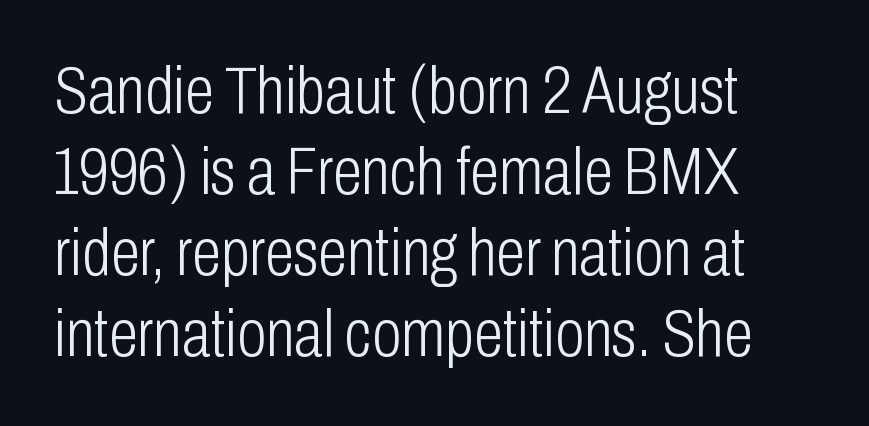
The image shows 67 px light, condensed sans-serif type, upright; set left-aligned, line spacing 1.21x, normal letter spacing, not underlined; low stroke contrast and a medium x-height.
